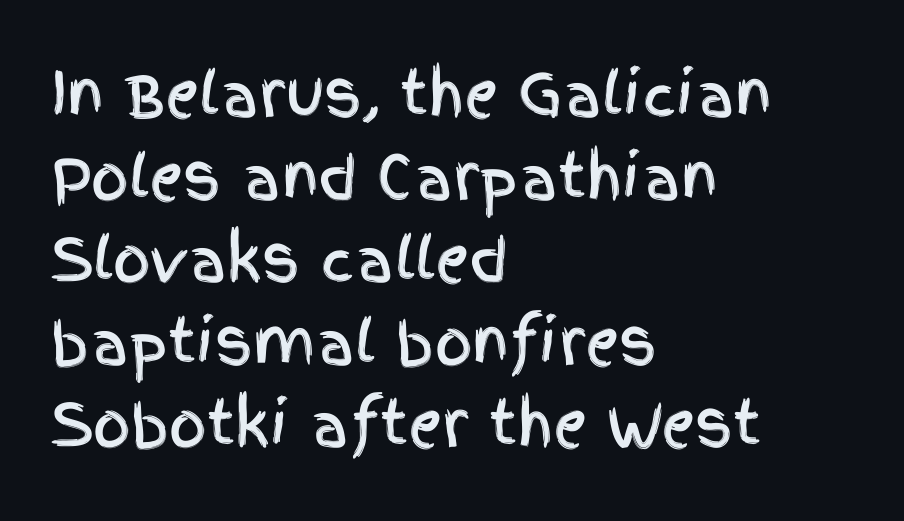
The passage shown is typed in a proportional face where columns would drift. Quick note: underline off. The letters stand straight up with perfectly vertical stems. You could call the tracking neutral — neither tight nor loose. Summary of vertical rhythm: regular, with standard interline spacing.
